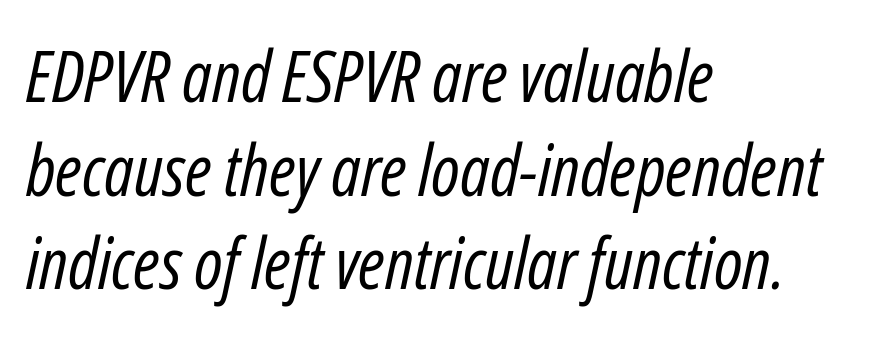
{"italic": "yes", "lean": "right", "slant_degrees": 12, "bold": "no", "weight": "regular", "width": "condensed", "stroke_contrast": "low", "x_height": "medium", "monospaced": "no", "underline": "no", "align": "left", "line_spacing": "normal", "line_spacing_ratio": 1.32, "letter_spacing": "normal", "letter_spacing_em": 0.0, "glyph_px": 71}
